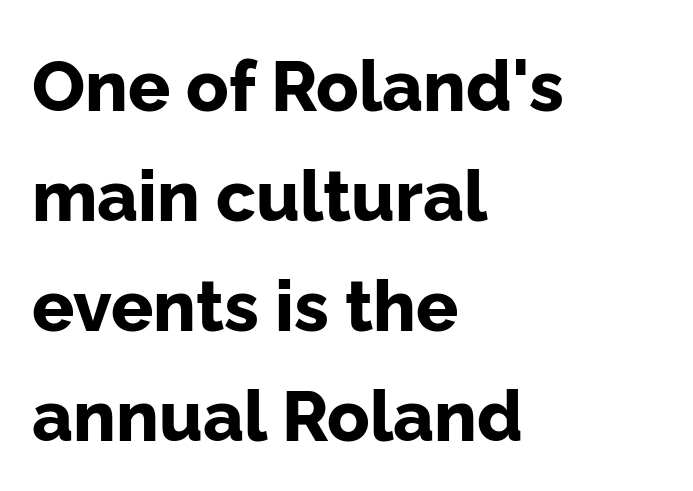
Short note: letters normally spaced. The letters carry no serifs — their stems end cleanly without finishing strokes. Does the lettering tilt? It doesn't — this is upright. Looks like regular typesetting: each glyph gets only the width it needs. The rendering uses a moderate line-height, typical for paragraphs. Typesetter's note: full bold, strokes at maximum text heaviness.
